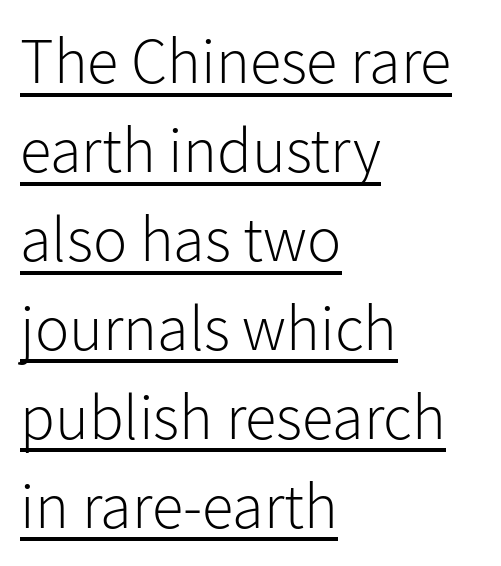
The image shows 64 px light sans-serif type, upright; set left-aligned, normal line spacing (1.39x), normal letter spacing, underlined; low stroke contrast and a medium x-height.
